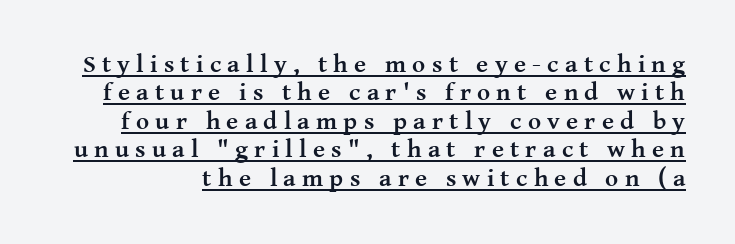
{"italic": "no", "bold": "yes", "underline": "yes", "line_spacing": "tight", "line_spacing_ratio": 1.14, "letter_spacing": "wide", "letter_spacing_em": 0.25, "glyph_px": 25}
